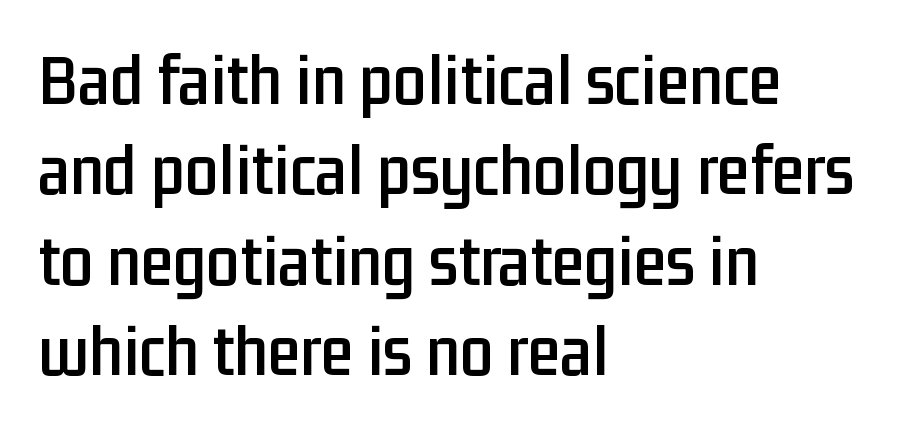
The image shows 74 px condensed sans-serif type, upright; set left-aligned, line spacing 1.22x, normal letter spacing, not underlined; low stroke contrast and a medium x-height.
